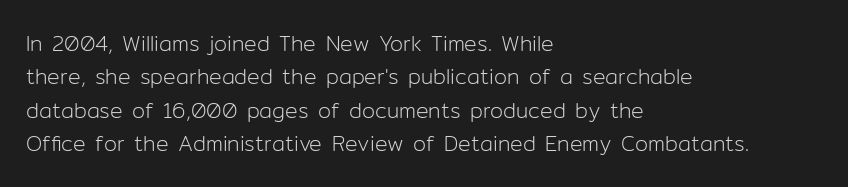
How would I describe the line gaps? Plain and ordinary. Weight: in the light-to-regular range. The type is set solid horizontally, with unmodified tracking. The lines are quadded left.
